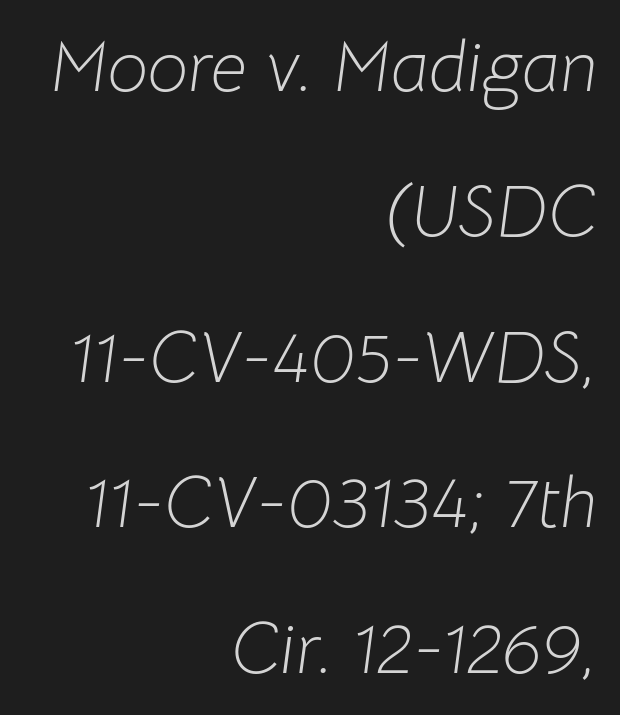
Q: Is the text bold? A: No.
Q: Is the text italic (slanted)? A: Yes, it leans right by about 8 degrees.
Q: Is the text underlined? A: No.
Q: How is the paragraph aligned? A: Right-aligned.
Q: Is the spacing between letters normal or unusually wide? A: Normal.
Q: Is the spacing between lines tight, normal or loose? A: Loose.
Q: Width (condensed, normal, or wide)? A: Normal.
Q: Stroke contrast? A: Low.
Q: x-height? A: Medium.
Q: Monospaced? A: No.
